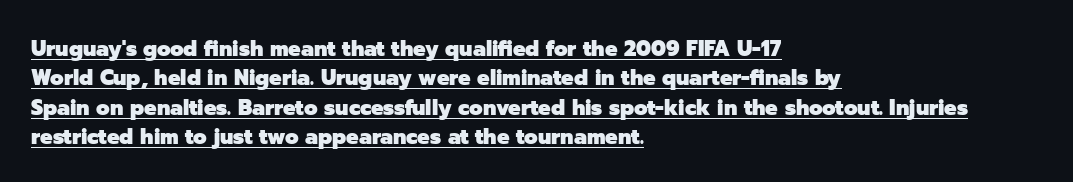
The image shows 22 px bold type, upright; set left-aligned, normal line spacing (1.34x), normal letter spacing, underlined.
